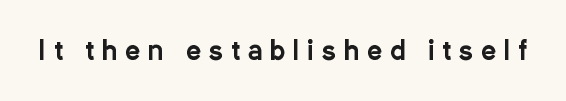
Q: Is the text italic (slanted)? A: No, it is upright.
Q: Is the text underlined? A: No.
Q: Is the spacing between letters normal or unusually wide? A: Unusually wide.
